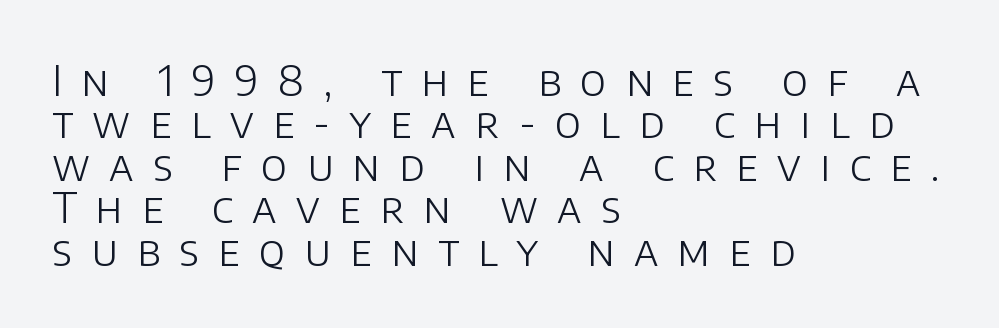
The letters look calm and open, with moderate or lighter stems. No feet cap the strokes, marking this as sans-serif type. The lettering stays uniformly vertical, giving the passage a roman look. Each letter keeps its own natural width here, so spacing adapts to shape. Notice how the passage keeps a crisp vertical edge on the left only. These lines have a slow, spaced-out rhythm from letter to letter.
